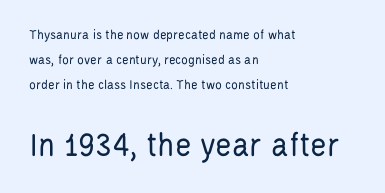
{"serif": "no", "italic": "no", "bold": "no", "weight": "regular", "width": "condensed", "stroke_contrast": "low", "x_height": "large", "monospaced": "no", "underline": "no", "align": "left", "line_spacing_ratio": 1.77, "letter_spacing": "normal", "letter_spacing_em": 0.0, "larger_block": "second", "size_ratio": 2.5, "glyph_px": 35}
